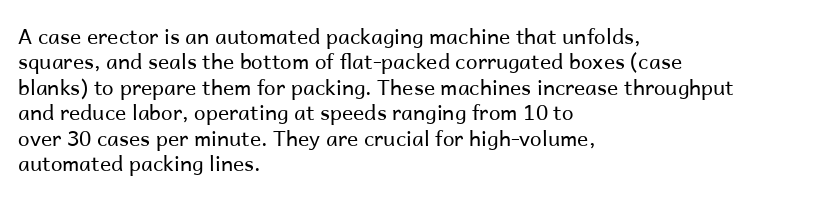
{"italic": "no", "bold": "no", "underline": "no", "align": "left", "line_spacing_ratio": 1.21, "letter_spacing": "normal", "letter_spacing_em": 0.0, "glyph_px": 21}
